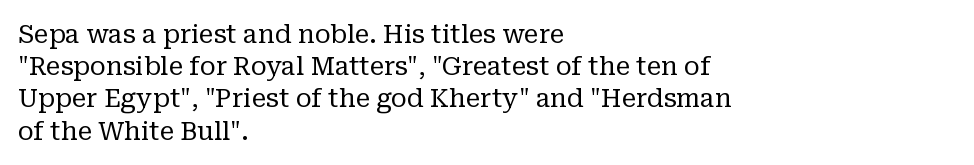
No letter is thick-stroked: the sample isn't bold. The lettering stays uniformly vertical, giving the passage a roman look. This sample uses plain, unmodified letter spacing. These lines stack with their left ends in a neat column. The gap between lines stays unmarked.
